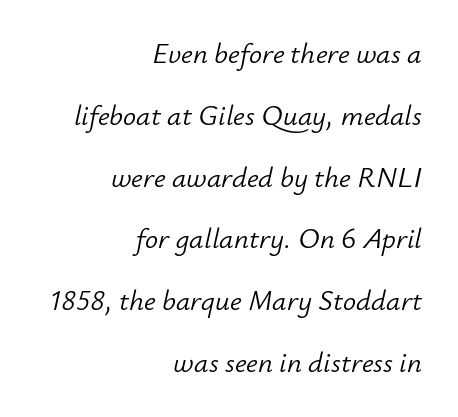
The image shows 29 px light type, italic (leaning right); set right-aligned, loose line spacing (2.13x), normal letter spacing, not underlined; low stroke contrast and a small x-height.
